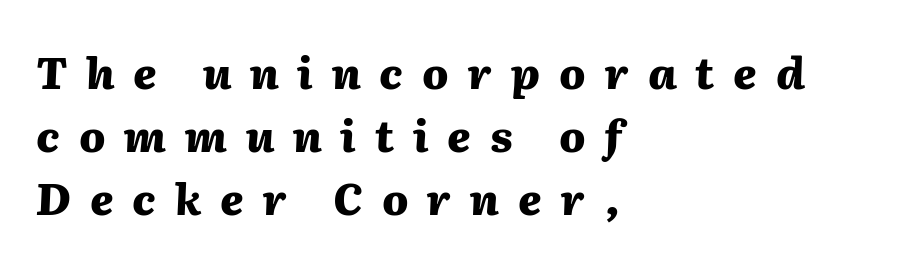
The specimen omits any rule beneath the text block's lines. The letters advance in unequal steps, a hallmark of proportional type. The font is running at its bold setting. Vertical spacing — default. The type is letterspaced generously, with wide tracking.
